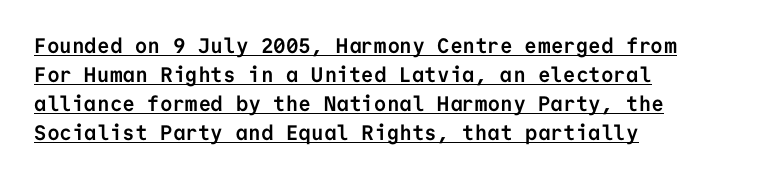
Each line of the rendering has a horizontal stroke beneath the glyphs. A typesetter would mark this as roman, not italic. The characters look thick and weighty, a clear bold. Nothing unusual about the tracking: characters are spaced as the font intends.
